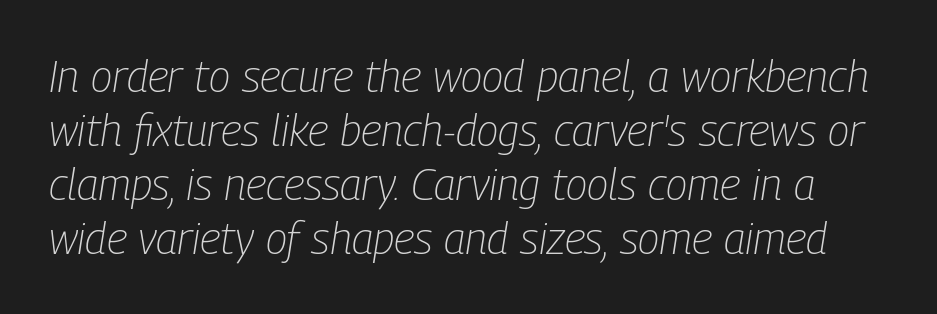
Q: Is the text bold? A: No.
Q: Is the text italic (slanted)? A: Yes, it leans right by about 9 degrees.
Q: Is the text underlined? A: No.
Q: Is the spacing between letters normal or unusually wide? A: Normal.
Q: Width (condensed, normal, or wide)? A: Condensed.
Q: Stroke contrast? A: Low.
Q: x-height? A: Medium.
Q: Monospaced? A: No.
